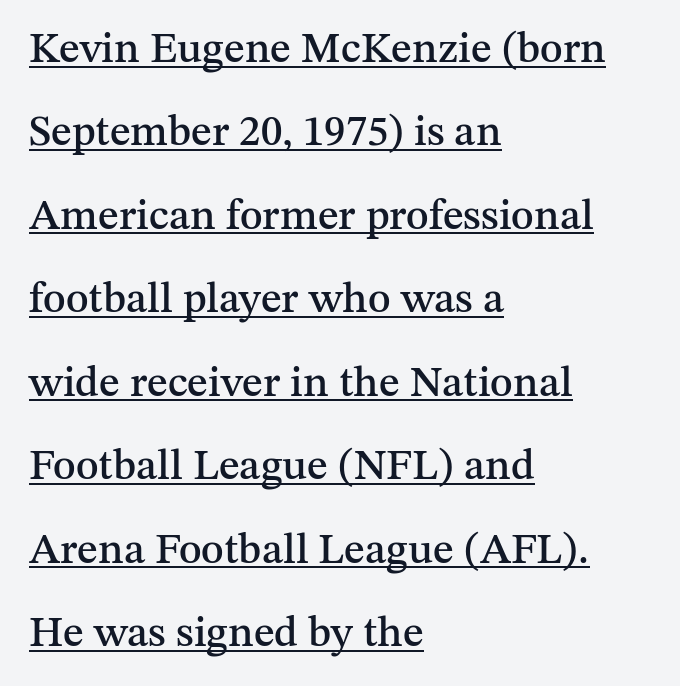
The rendering anchors every line to the left-hand side. Reading down the column, the eye jumps a long way to each next line. Are there feet on the stems? There are — it's a serif. Posture: upright roman. Like a heading marked for emphasis, these lines bear an underscore.
